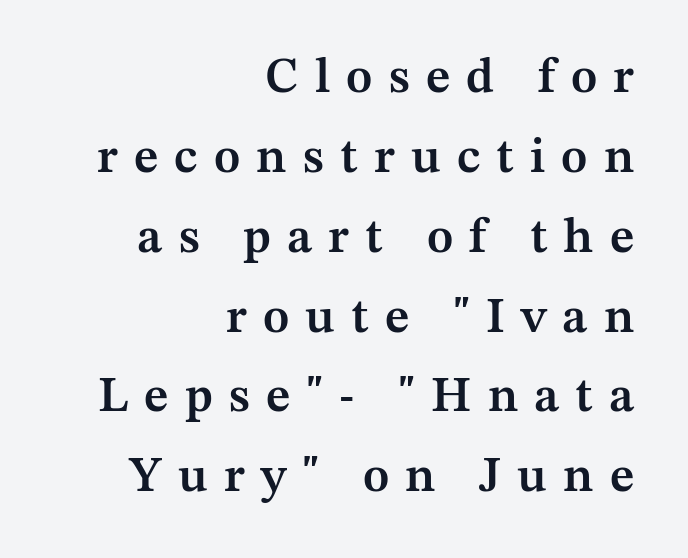
These words are printed semibold, heavier than regular yet not bold. Caption: multi-line text, flush right, ragged left. The words here are not underlined. The passage shown is typeset with a serif family. Is this a fixed-width face? No — the glyphs have proportional, varying widths. Upright lettering throughout.
